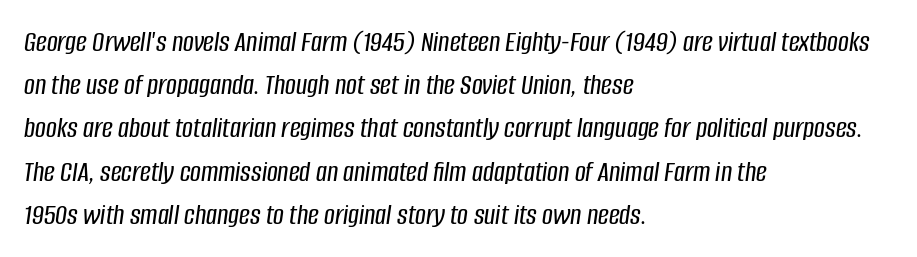
Quick note: underline off. Posture: slanted. The line-height multiplier appears to be the usual default. These lines are rendered in a variable-pitch font.
